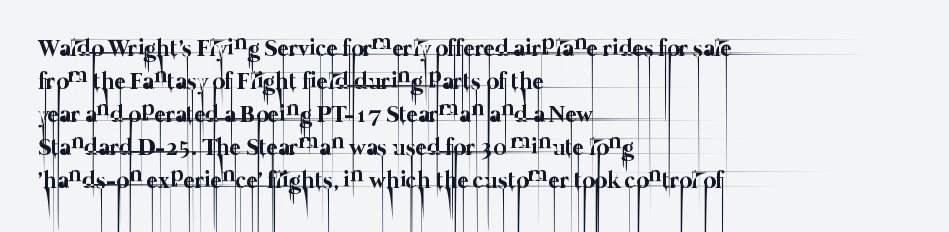
Bold? No — there's no thickening of the strokes. All the whitespace from short lines collects on the right. The rendering keeps characters at their native spacing. Summary of vertical rhythm: regular, with standard interline spacing. Anything drawn beneath the words? Only blank space.
